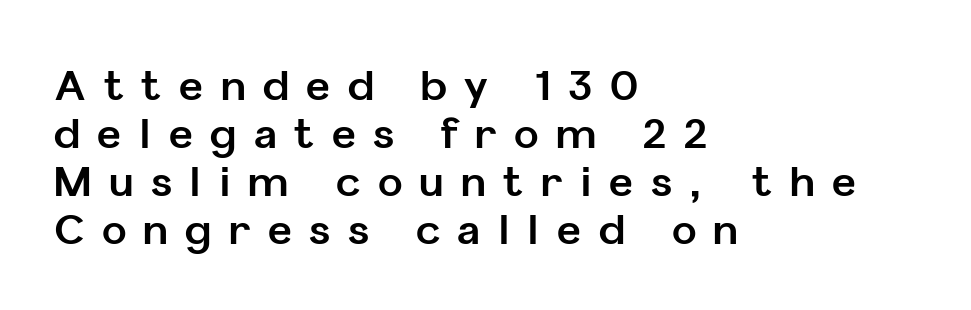
Q: Is the text bold? A: Yes.
Q: Is the text italic (slanted)? A: No, it is upright.
Q: Is the typeface a serif or a sans-serif typeface? A: Sans-serif.
Q: Is the text underlined? A: No.
Q: How is the paragraph aligned? A: Left-aligned.
Q: Is the spacing between letters normal or unusually wide? A: Unusually wide.
Q: Width (condensed, normal, or wide)? A: Normal.
Q: Stroke contrast? A: Low.
Q: x-height? A: Medium.
Q: Monospaced? A: No.
